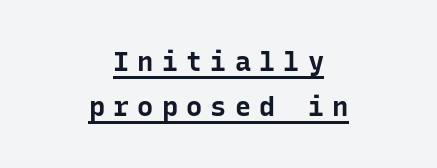
Q: Is the text bold? A: Yes.
Q: Is the text italic (slanted)? A: No, it is upright.
Q: Is the text underlined? A: Yes.
Q: How is the paragraph aligned? A: Centered.
Q: Is the spacing between letters normal or unusually wide? A: Unusually wide.
Q: Is the spacing between lines tight, normal or loose? A: Normal.
